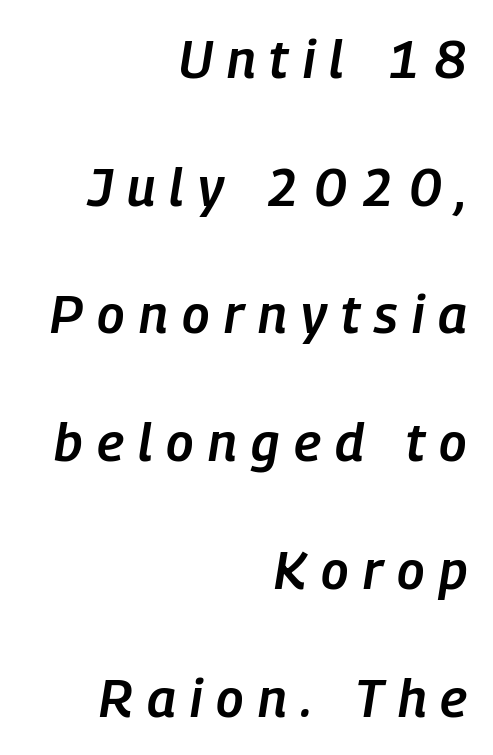
{"italic": "yes", "lean": "right", "slant_degrees": 9, "bold": "semi", "weight": "semibold", "width": "condensed", "stroke_contrast": "low", "x_height": "medium", "monospaced": "no", "underline": "no", "align": "right", "line_spacing": "loose", "line_spacing_ratio": 2.41, "letter_spacing": "wide", "letter_spacing_em": 0.27, "glyph_px": 53}
